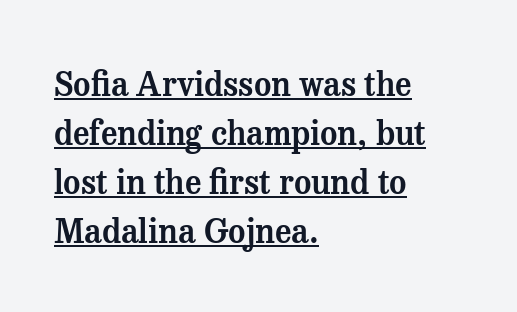
{"serif": "yes", "italic": "no", "width": "normal", "stroke_contrast": "medium", "x_height": "medium", "monospaced": "no", "underline": "yes", "align": "left", "line_spacing": "normal", "line_spacing_ratio": 1.48, "letter_spacing": "normal", "letter_spacing_em": 0.0, "glyph_px": 33}
